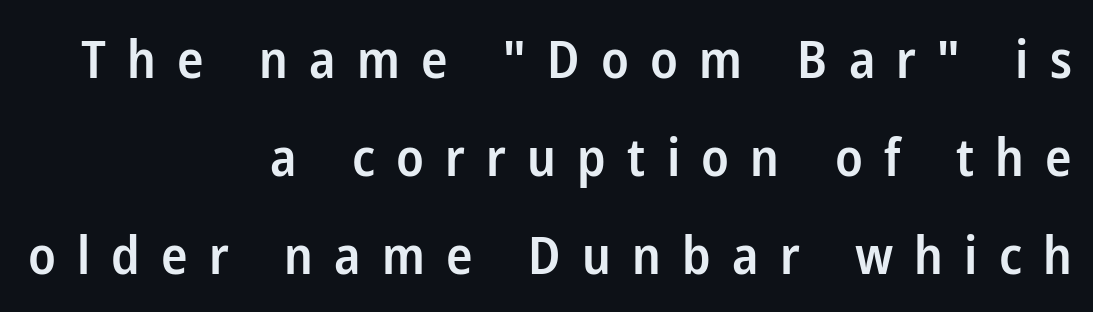
The passage shown is typed in a proportional face where columns would drift. When letters stand straight like this, we call the style roman or upright. Only glyphs here, with clear space below each row. These lines are set flush right with a ragged left edge. Are there feet on the stems? There aren't — it's a sans.
